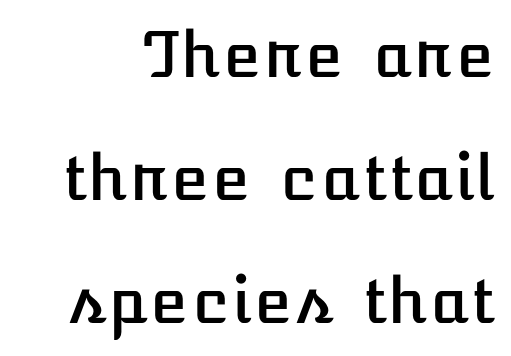
The block of text is sparse from top to bottom, with ample space between rows. The type is set solid horizontally, with unmodified tracking. A bare baseline throughout the passage. Every stem runs plumb, perpendicular to the baseline.
